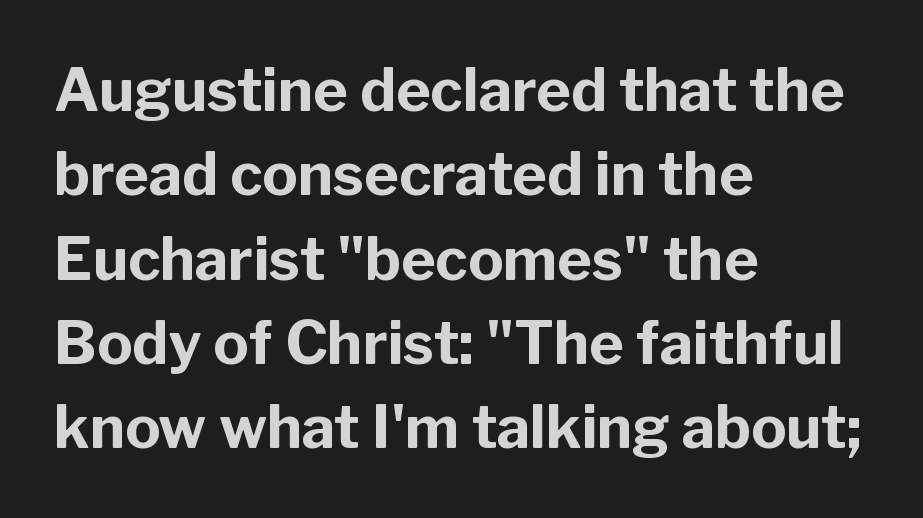
You could not count columns in this text — the font is proportionally spaced. The vertical gap from one line to the next is medium. These words are printed bold, with thick strokes throughout. Note: no serifs on the glyphs.
